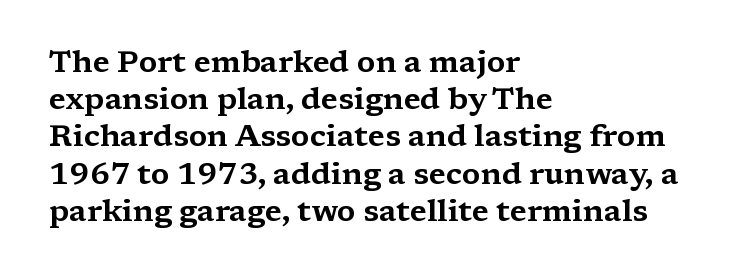
{"serif": "yes", "italic": "no", "width": "wide", "stroke_contrast": "medium", "x_height": "medium", "monospaced": "no", "underline": "no", "align": "left", "line_spacing_ratio": 1.24, "letter_spacing": "normal", "letter_spacing_em": 0.0, "glyph_px": 30}
